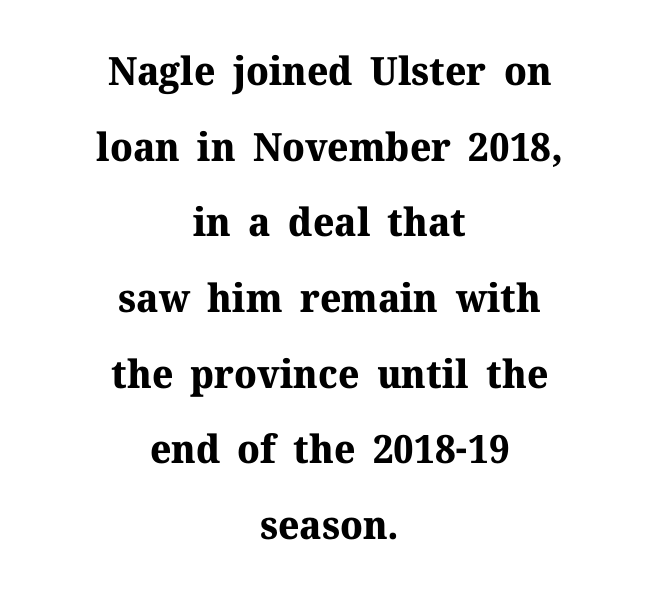
The image shows 39 px bold serif type, upright; set centered, loose line spacing (1.94x), normal letter spacing, not underlined; medium stroke contrast and a medium x-height.
